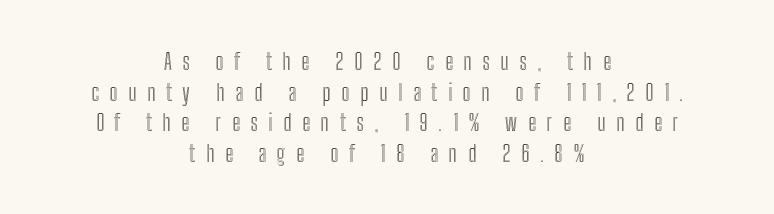
The vertical gap from one line to the next is medium. Each line is balanced around a shared central axis. Tall strokes in this sample are plumb rather than angled. Each row of text sits above clean, open space.
